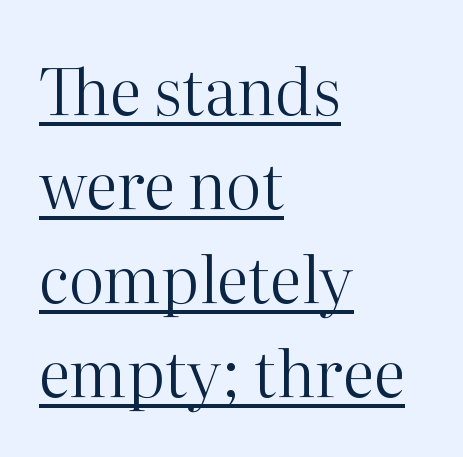
{"serif": "yes", "italic": "no", "bold": "no", "weight": "regular", "width": "normal", "stroke_contrast": "high", "x_height": "medium", "monospaced": "no", "underline": "yes", "align": "left", "line_spacing": "normal", "line_spacing_ratio": 1.47, "letter_spacing": "normal", "letter_spacing_em": 0.0, "glyph_px": 64}
